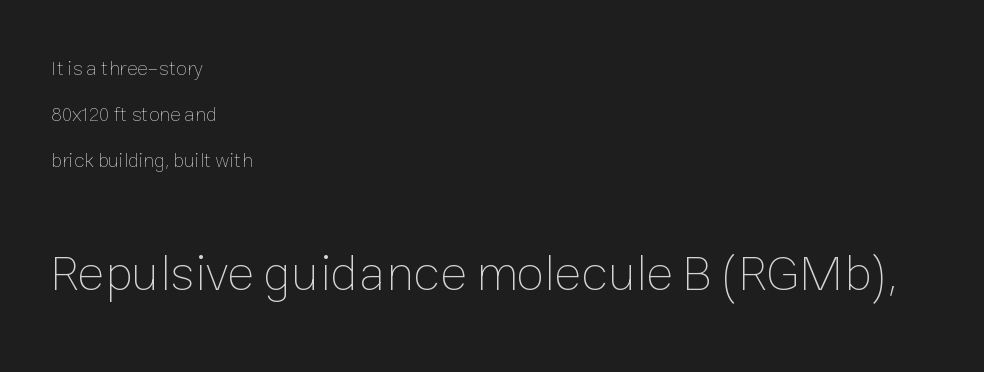
{"italic": "no", "bold": "no", "weight": "thin", "width": "normal", "stroke_contrast": "low", "x_height": "medium", "monospaced": "no", "underline": "no", "align": "left", "line_spacing": "loose", "line_spacing_ratio": 2.31, "letter_spacing": "normal", "letter_spacing_em": 0.0, "larger_block": "second", "size_ratio": 2.55, "glyph_px": 51}
